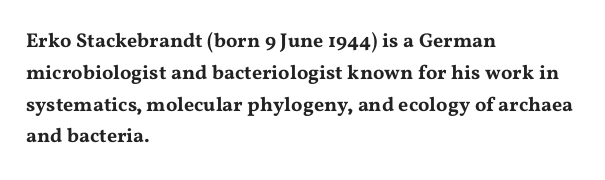
The letterforms sit shoulder to shoulder at normal distance. Ordinary non-slanted type is in use. All the whitespace from short lines collects on the right. The space between consecutive lines is moderate. The area under the type is left untouched.
